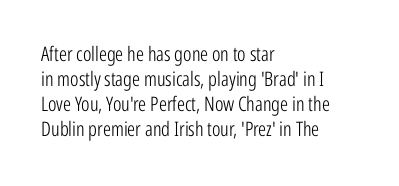
The image shows 20 px text type, upright; set left-aligned, normal line spacing (1.25x), normal letter spacing, not underlined.
